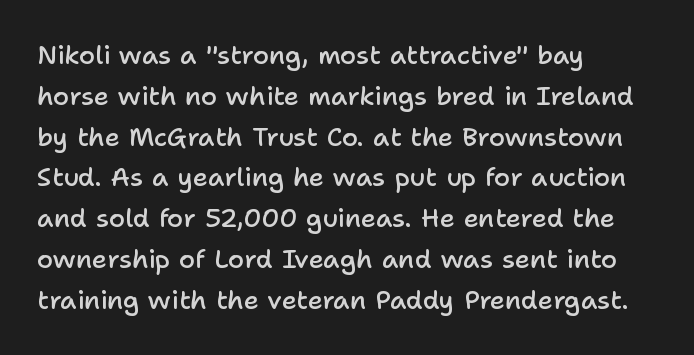
Caption: semibold face, moderately heavy strokes. Students, observe: this is what conventionally led text looks like. Quick note: not italic, upright. A bare baseline throughout the passage.
